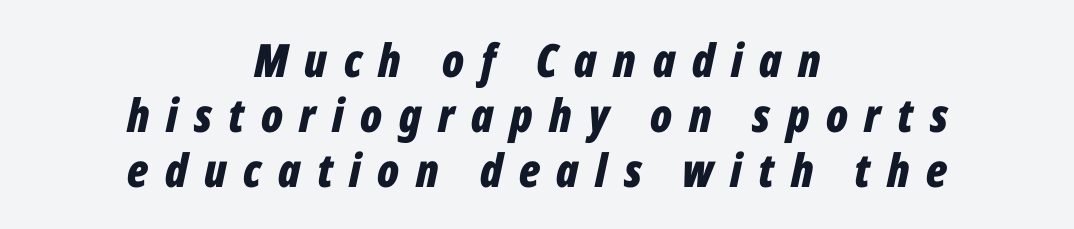
Q: Is the text bold? A: Yes.
Q: Is the text italic (slanted)? A: Yes, it leans right by about 12 degrees.
Q: Is the text underlined? A: No.
Q: How is the paragraph aligned? A: Centered.
Q: Is the spacing between letters normal or unusually wide? A: Unusually wide.
Q: Width (condensed, normal, or wide)? A: Condensed.
Q: Stroke contrast? A: Low.
Q: x-height? A: Medium.
Q: Monospaced? A: No.
